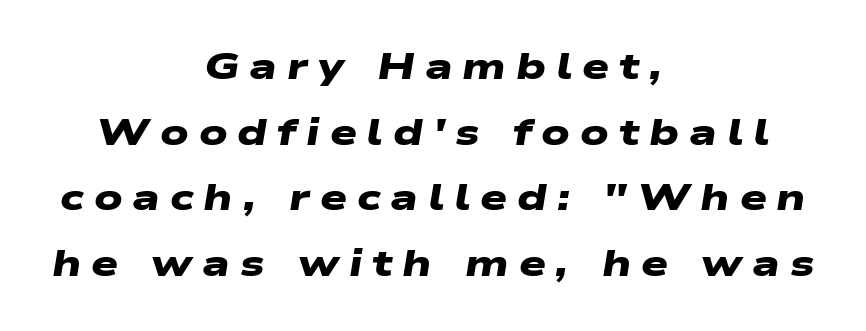
Q: Is the text bold? A: Yes.
Q: Is the typeface a serif or a sans-serif typeface? A: Sans-serif.
Q: Is the text underlined? A: No.
Q: How is the paragraph aligned? A: Centered.
Q: Is the spacing between letters normal or unusually wide? A: Unusually wide.
Q: Width (condensed, normal, or wide)? A: Wide.
Q: Stroke contrast? A: Low.
Q: x-height? A: Medium.
Q: Monospaced? A: No.
